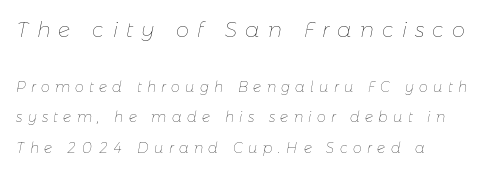
Q: Is the text bold? A: No.
Q: Is the text italic (slanted)? A: Yes, it leans right by about 11 degrees.
Q: Is the text underlined? A: No.
Q: Is the spacing between letters normal or unusually wide? A: Unusually wide.
Q: Is the spacing between lines tight, normal or loose? A: Loose.
Q: Which block of text is set in a larger size, the first (top) or the second (bottom)? A: The first (top) one.
